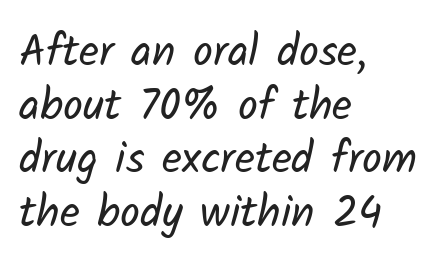
Default kerning and tracking; the words read as compact shapes. A student would call this left alignment; a typographer would say flush left, rag right. Is this a fixed-width face? No — the glyphs have proportional, varying widths. The font sits on the lighter half of the weight spectrum, regular included. Check under the words: just untouched page.
